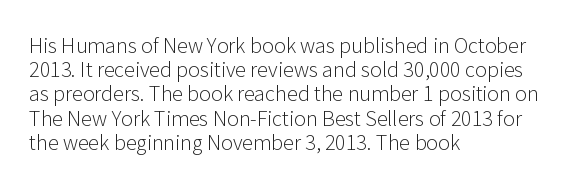
Tall strokes in this sample are plumb rather than angled. Decoration check: the copy has no underline. Words appear dense and cohesive because spacing is normal. The typesetter chose a ragged-right arrangement here.
